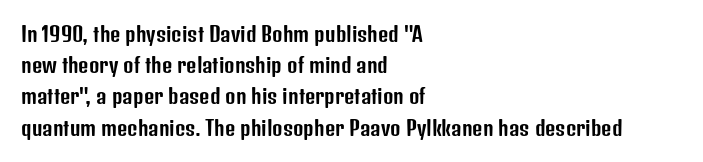
{"italic": "no", "underline": "no", "align": "left", "line_spacing": "normal", "line_spacing_ratio": 1.56, "letter_spacing": "normal", "letter_spacing_em": 0.0, "glyph_px": 20}
